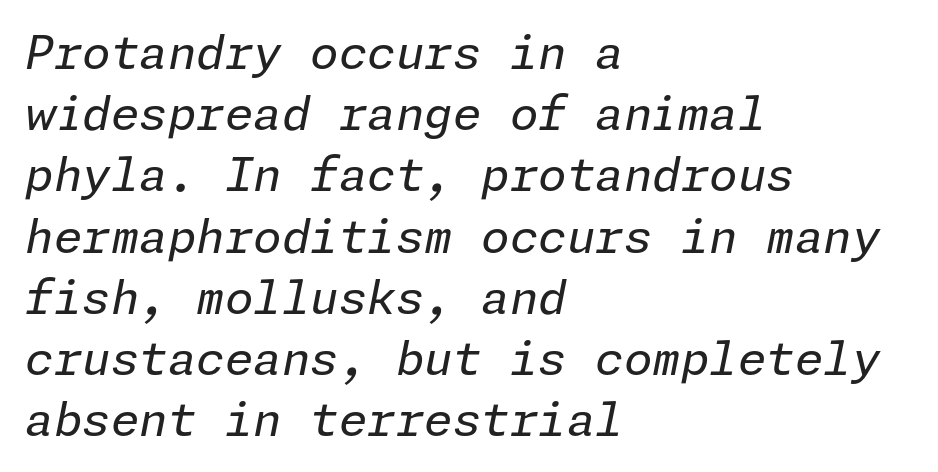
How would I describe the line gaps? Plain and ordinary. The face used here is rendered with its standard letterfit. The passage shown leans; its letterforms are oblique. A student would call this left alignment; a typographer would say flush left, rag right. Is the stroke heavy? The answer is a plain regular-or-lighter.
